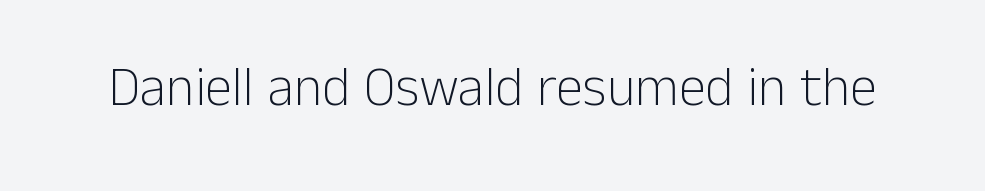
Q: Is the text bold? A: No.
Q: Is the text italic (slanted)? A: No, it is upright.
Q: Is the typeface a serif or a sans-serif typeface? A: Sans-serif.
Q: Is the text underlined? A: No.
Q: Is the spacing between letters normal or unusually wide? A: Normal.
Q: Width (condensed, normal, or wide)? A: Normal.
Q: Stroke contrast? A: Low.
Q: x-height? A: Medium.
Q: Monospaced? A: No.
